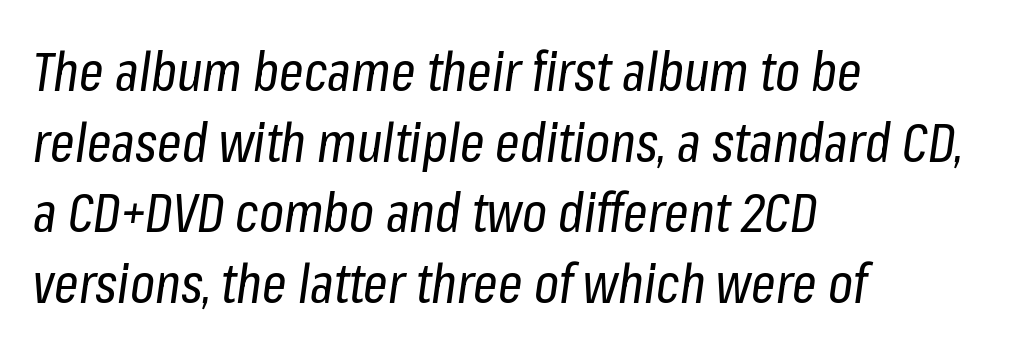
{"italic": "yes", "lean": "right", "slant_degrees": 8, "bold": "no", "weight": "regular", "width": "condensed", "stroke_contrast": "low", "x_height": "medium", "monospaced": "no", "underline": "no", "align": "left", "line_spacing": "normal", "line_spacing_ratio": 1.31, "letter_spacing": "normal", "letter_spacing_em": 0.0, "glyph_px": 54}
